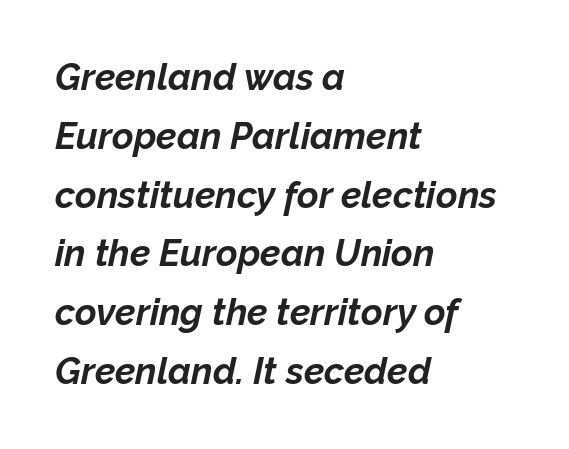
Q: Is the text bold? A: Yes.
Q: Is the text italic (slanted)? A: Yes, it leans right by about 12 degrees.
Q: Is the text underlined? A: No.
Q: How is the paragraph aligned? A: Left-aligned.
Q: Is the spacing between letters normal or unusually wide? A: Normal.
Q: Is the spacing between lines tight, normal or loose? A: Normal.
Q: Width (condensed, normal, or wide)? A: Normal.
Q: Stroke contrast? A: Low.
Q: x-height? A: Medium.
Q: Monospaced? A: No.
